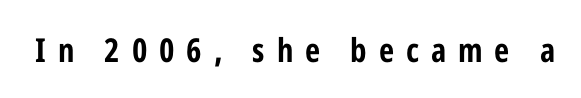
{"serif": "no", "italic": "no", "bold": "yes", "weight": "bold", "width": "condensed", "stroke_contrast": "low", "x_height": "medium", "monospaced": "no", "underline": "no", "letter_spacing": "wide", "letter_spacing_em": 0.36, "glyph_px": 33}
